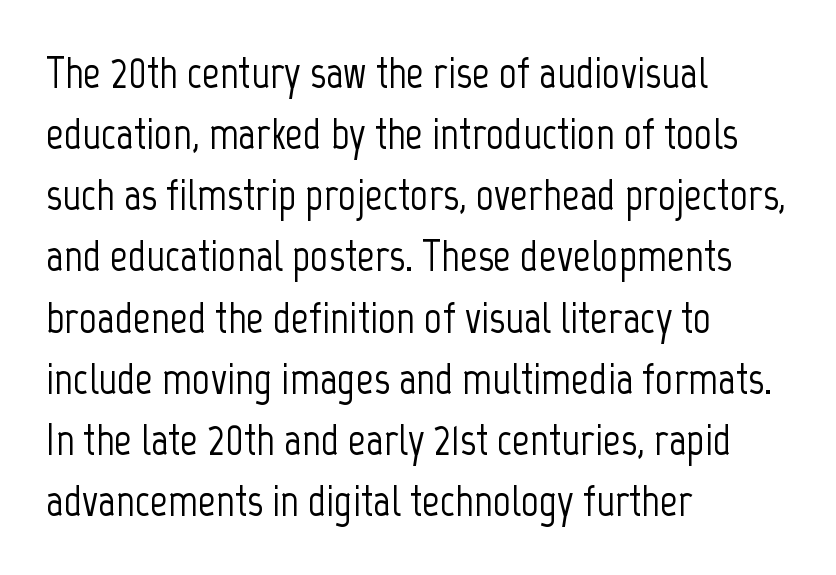
The image shows 44 px condensed sans-serif type, upright; set left-aligned, normal line spacing (1.39x), normal letter spacing, not underlined; low stroke contrast and a medium x-height.
